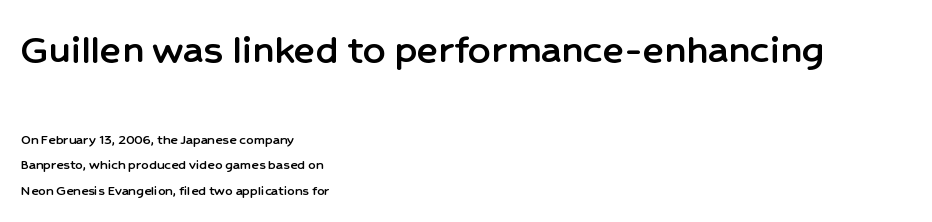
Varying glyph widths throughout — classic text-font behaviour. This sample uses plain, unmodified letter spacing. Visually, the top section dominates because its glyphs are scaled up. The baseline area is clear.
